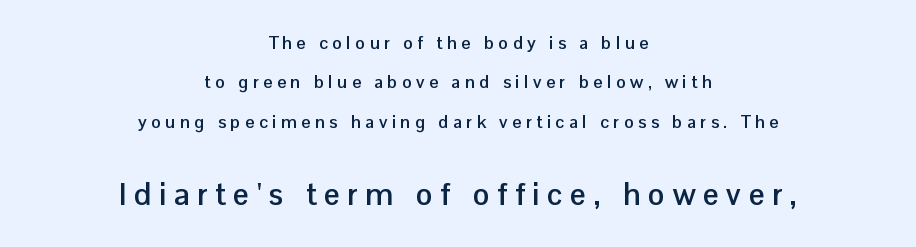
{"serif": "no", "italic": "no", "bold": "yes", "weight": "semibold", "width": "normal", "stroke_contrast": "low", "x_height": "medium", "monospaced": "no", "underline": "no", "align": "center", "line_spacing": "loose", "line_spacing_ratio": 2.19, "letter_spacing": "wide", "letter_spacing_em": 0.25, "larger_block": "second", "size_ratio": 1.72, "glyph_px": 31}
